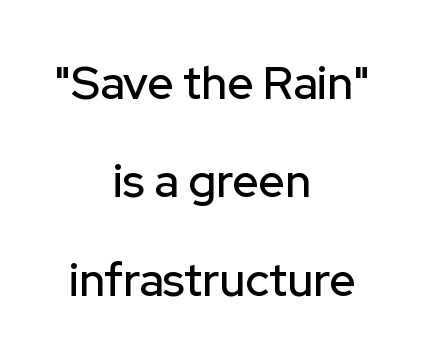
Q: Is the text italic (slanted)? A: No, it is upright.
Q: Is the typeface a serif or a sans-serif typeface? A: Sans-serif.
Q: Is the text underlined? A: No.
Q: How is the paragraph aligned? A: Centered.
Q: Is the spacing between letters normal or unusually wide? A: Normal.
Q: Is the spacing between lines tight, normal or loose? A: Loose.
Q: Width (condensed, normal, or wide)? A: Normal.
Q: Stroke contrast? A: Low.
Q: x-height? A: Medium.
Q: Monospaced? A: No.
